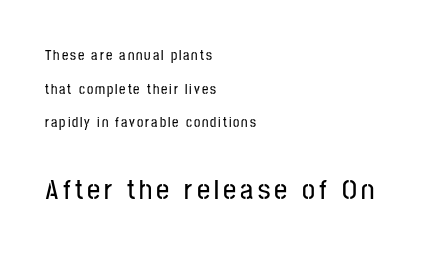
{"serif": "no", "italic": "no", "width": "condensed", "stroke_contrast": "low", "x_height": "medium", "monospaced": "no", "underline": "no", "align": "left", "line_spacing": "loose", "line_spacing_ratio": 2.41, "larger_block": "second", "size_ratio": 2.07, "glyph_px": 29}
